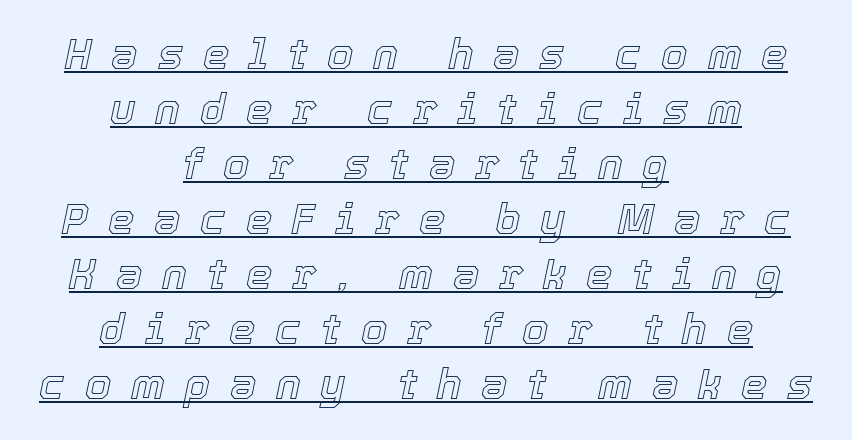
{"italic": "yes", "lean": "right", "slant_degrees": 12, "width": "normal", "x_height": "medium", "monospaced": "no", "underline": "yes", "align": "center", "line_spacing": "normal", "line_spacing_ratio": 1.31, "letter_spacing": "wide", "letter_spacing_em": 0.47, "glyph_px": 42}
